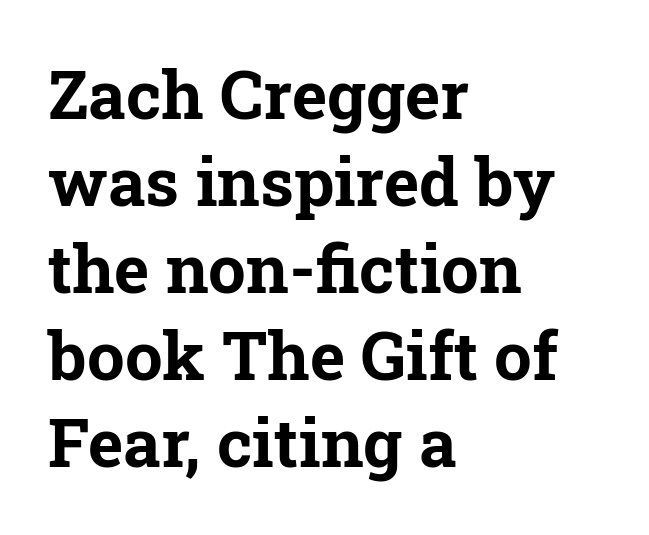
Q: Is the text bold? A: Yes.
Q: Is the text italic (slanted)? A: No, it is upright.
Q: Is the typeface a serif or a sans-serif typeface? A: Serif.
Q: Is the text underlined? A: No.
Q: How is the paragraph aligned? A: Left-aligned.
Q: Is the spacing between letters normal or unusually wide? A: Normal.
Q: Is the spacing between lines tight, normal or loose? A: Normal.
Q: Width (condensed, normal, or wide)? A: Normal.
Q: Stroke contrast? A: Low.
Q: x-height? A: Medium.
Q: Monospaced? A: No.
